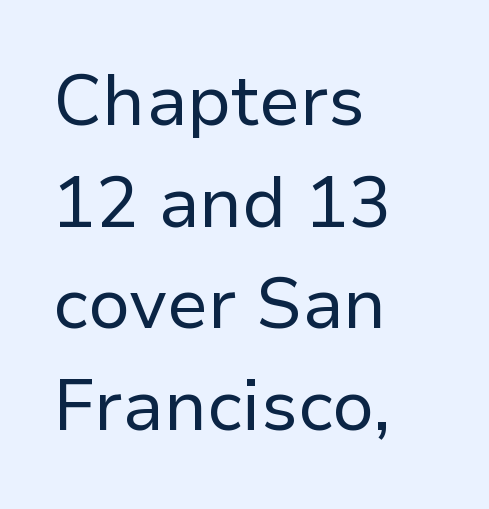
You could call the tracking neutral — neither tight nor loose. Classification — sans serif. Posture: straight, roman, zero tilt. All the whitespace from short lines collects on the right.
